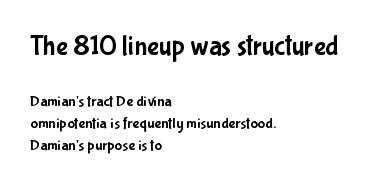
Each row of text sits above clean, open space. The paragraph has a hard left edge and a soft right edge. One glance says typical: line gaps are just what's usual. Characters follow at the spacing the type designer built in. The upper block of text is set noticeably larger than the block beneath it. Type style note: lacks serifs.
